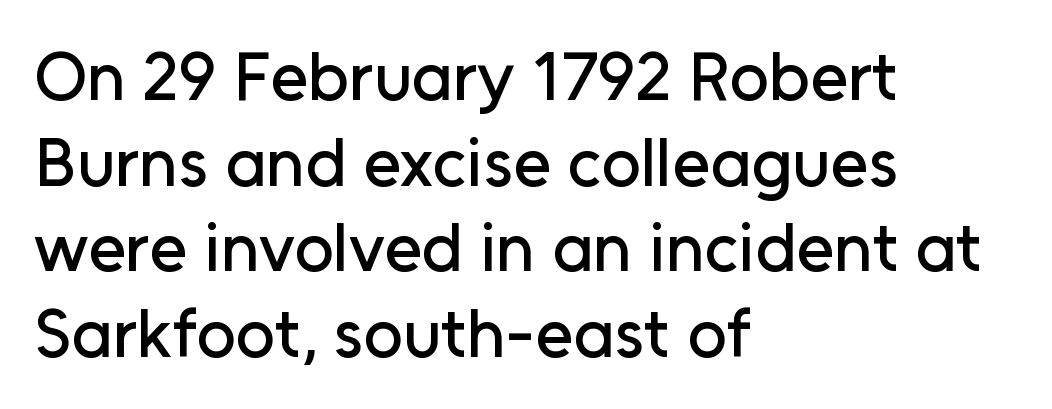
Q: Is the text italic (slanted)? A: No, it is upright.
Q: Is the typeface a serif or a sans-serif typeface? A: Sans-serif.
Q: Is the text underlined? A: No.
Q: How is the paragraph aligned? A: Left-aligned.
Q: Is the spacing between letters normal or unusually wide? A: Normal.
Q: Width (condensed, normal, or wide)? A: Normal.
Q: Stroke contrast? A: Low.
Q: x-height? A: Medium.
Q: Monospaced? A: No.
